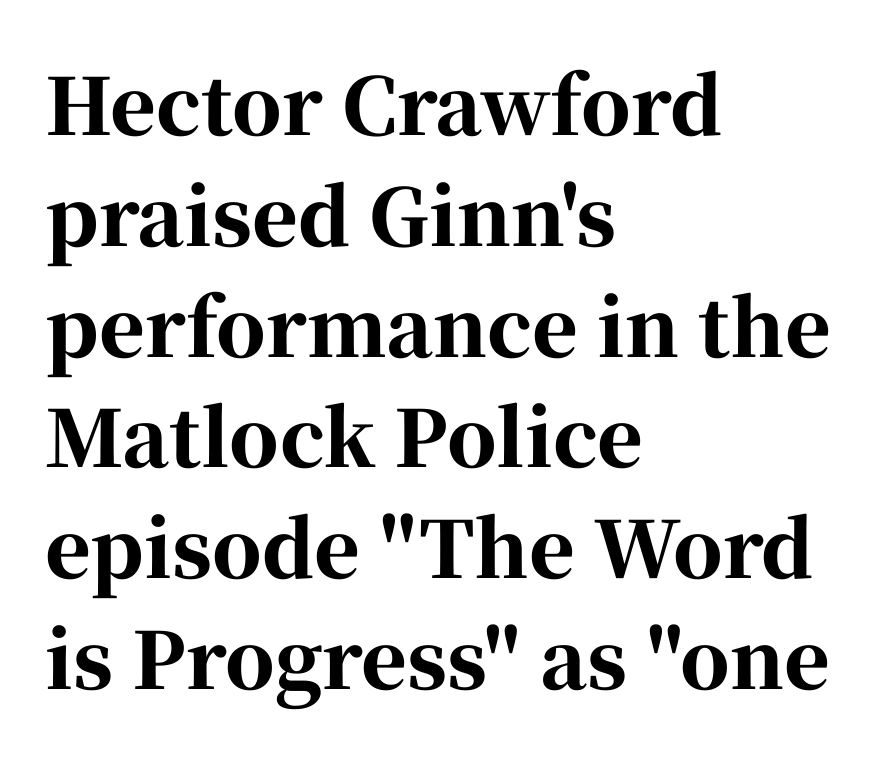
{"serif": "yes", "italic": "no", "bold": "yes", "weight": "bold", "width": "normal", "stroke_contrast": "high", "x_height": "medium", "monospaced": "no", "underline": "no", "align": "left", "line_spacing": "normal", "line_spacing_ratio": 1.42, "letter_spacing": "normal", "letter_spacing_em": 0.0, "glyph_px": 78}
